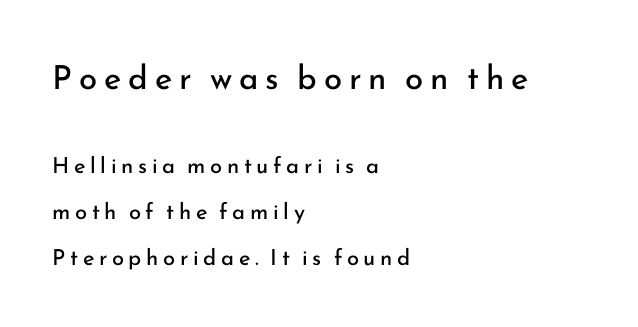
{"serif": "no", "italic": "no", "bold": "no", "weight": "regular", "width": "normal", "stroke_contrast": "low", "x_height": "small", "monospaced": "no", "underline": "no", "align": "left", "line_spacing": "loose", "line_spacing_ratio": 2.1, "letter_spacing": "wide", "letter_spacing_em": 0.21, "larger_block": "first", "size_ratio": 1.5, "glyph_px": 33}
